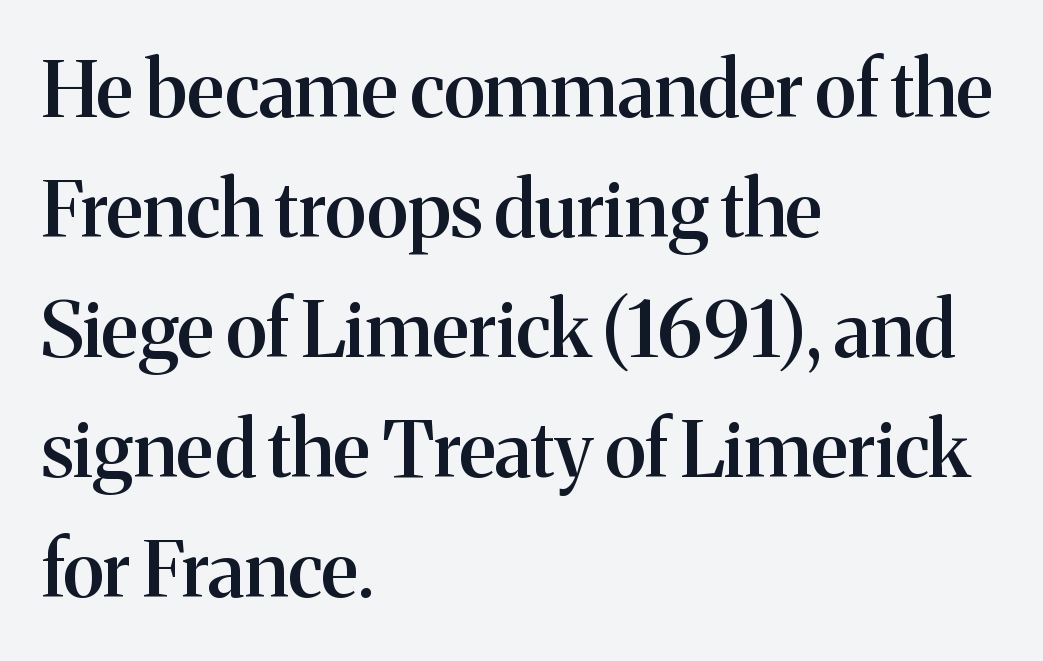
Q: Is the text bold? A: Semi-bold.
Q: Is the text italic (slanted)? A: No, it is upright.
Q: Is the typeface a serif or a sans-serif typeface? A: Serif.
Q: Is the text underlined? A: No.
Q: How is the paragraph aligned? A: Left-aligned.
Q: Is the spacing between letters normal or unusually wide? A: Normal.
Q: Is the spacing between lines tight, normal or loose? A: Normal.
Q: Width (condensed, normal, or wide)? A: Normal.
Q: Stroke contrast? A: Medium.
Q: x-height? A: Medium.
Q: Monospaced? A: No.
